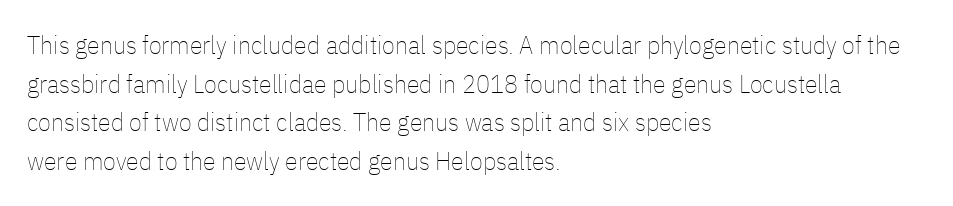
Q: Is the text bold? A: No.
Q: Is the text italic (slanted)? A: No, it is upright.
Q: Is the text underlined? A: No.
Q: How is the paragraph aligned? A: Left-aligned.
Q: Is the spacing between letters normal or unusually wide? A: Normal.
Q: Is the spacing between lines tight, normal or loose? A: Normal.
